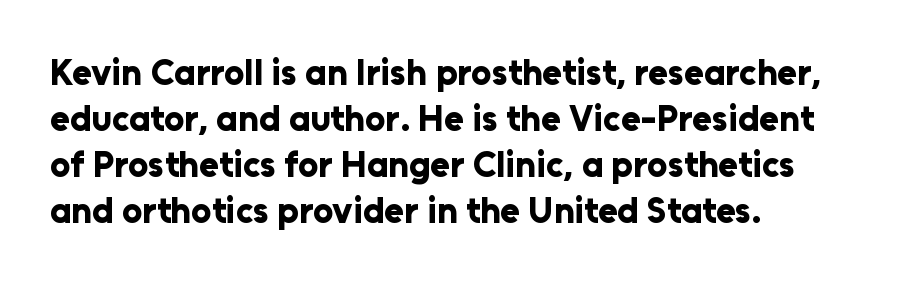
{"serif": "no", "italic": "no", "bold": "yes", "weight": "bold", "width": "normal", "stroke_contrast": "low", "x_height": "medium", "monospaced": "no", "underline": "no", "align": "left", "line_spacing": "normal", "line_spacing_ratio": 1.28, "letter_spacing": "normal", "letter_spacing_em": 0.0, "glyph_px": 36}
